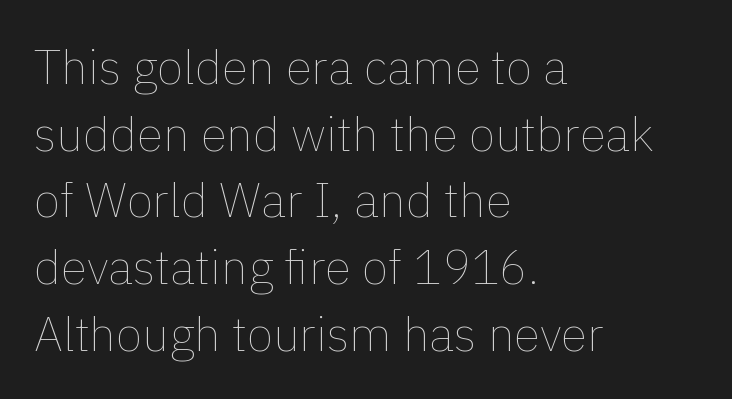
{"italic": "no", "bold": "no", "weight": "thin", "width": "normal", "x_height": "medium", "monospaced": "no", "underline": "no", "align": "left", "line_spacing": "normal", "line_spacing_ratio": 1.39, "letter_spacing": "normal", "letter_spacing_em": 0.0, "glyph_px": 48}
